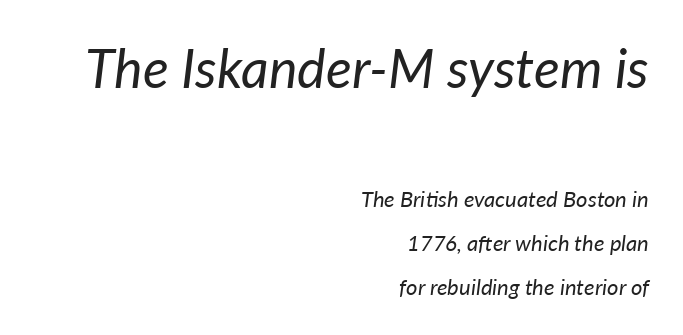
{"italic": "yes", "lean": "right", "slant_degrees": 7, "bold": "no", "weight": "regular", "width": "normal", "stroke_contrast": "low", "x_height": "medium", "monospaced": "no", "underline": "no", "align": "right", "line_spacing": "loose", "line_spacing_ratio": 2.0, "letter_spacing": "normal", "letter_spacing_em": 0.0, "larger_block": "first", "size_ratio": 2.45, "glyph_px": 54}
